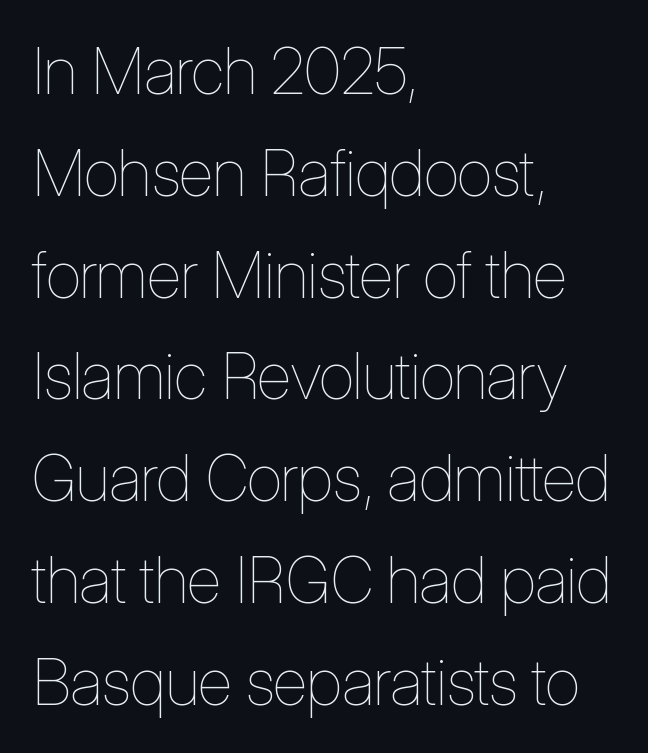
Q: Is the text bold? A: No.
Q: Is the text italic (slanted)? A: No, it is upright.
Q: Is the text underlined? A: No.
Q: How is the paragraph aligned? A: Left-aligned.
Q: Is the spacing between letters normal or unusually wide? A: Normal.
Q: Is the spacing between lines tight, normal or loose? A: Normal.
Q: Width (condensed, normal, or wide)? A: Condensed.
Q: Stroke contrast? A: Low.
Q: x-height? A: Medium.
Q: Monospaced? A: No.
